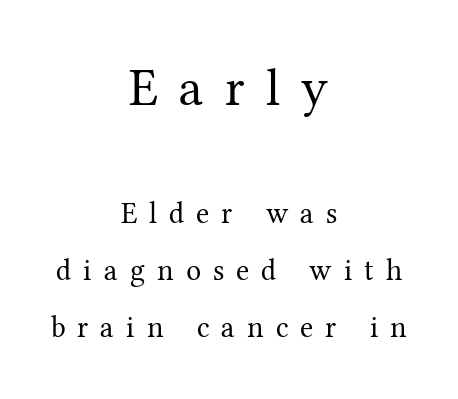
The image shows 53 px regular-weight serif type, upright; set centered, loose line spacing (1.91x), unusually wide letter spacing (+0.4 em), not underlined; the first (top) block is 1.77x larger; medium stroke contrast and a medium x-height.
